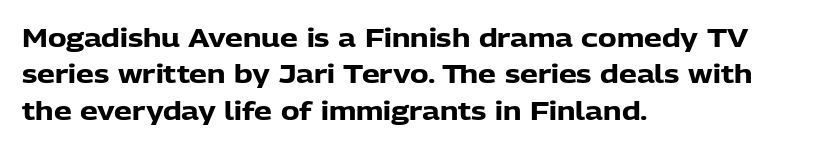
The letters are bold, with thick, heavy strokes. If you measured baseline to baseline, you'd find a middling distance. Posture: straight, roman, zero tilt. No word sits above an underline.
